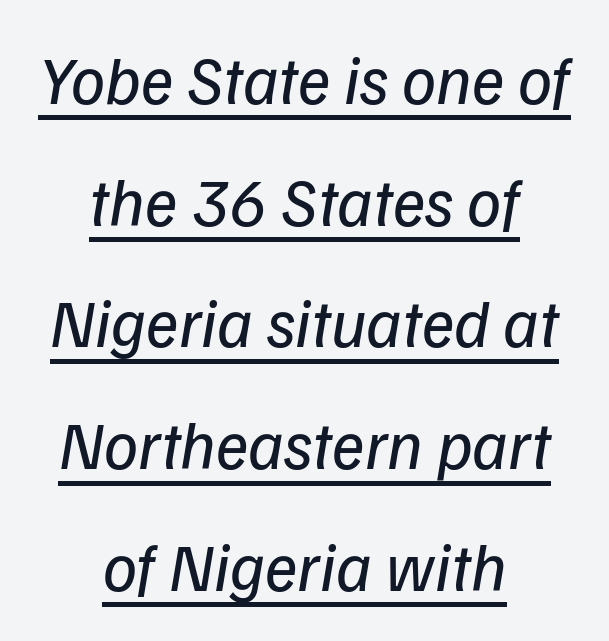
Q: Is the text bold? A: No.
Q: Is the text italic (slanted)? A: Yes, it leans right by about 9 degrees.
Q: Is the text underlined? A: Yes.
Q: How is the paragraph aligned? A: Centered.
Q: Is the spacing between letters normal or unusually wide? A: Normal.
Q: Width (condensed, normal, or wide)? A: Normal.
Q: Stroke contrast? A: Low.
Q: x-height? A: Medium.
Q: Monospaced? A: No.
